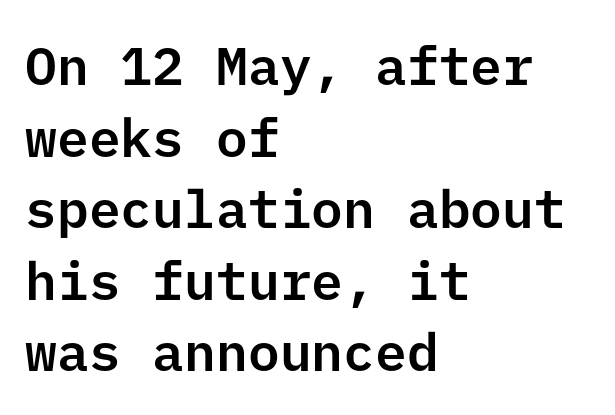
Q: Is the text italic (slanted)? A: No, it is upright.
Q: Is the typeface a serif or a sans-serif typeface? A: Sans-serif.
Q: Is the text underlined? A: No.
Q: How is the paragraph aligned? A: Left-aligned.
Q: Is the spacing between letters normal or unusually wide? A: Normal.
Q: Is the spacing between lines tight, normal or loose? A: Normal.
Q: Width (condensed, normal, or wide)? A: Normal.
Q: Stroke contrast? A: Low.
Q: x-height? A: Medium.
